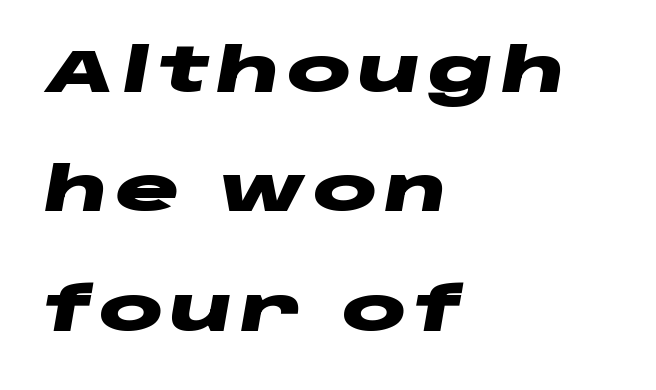
The image shows 60 px heavy, wide type, italic (leaning right); set left-aligned, loose line spacing (1.99x), not underlined; low stroke contrast and a large x-height.
